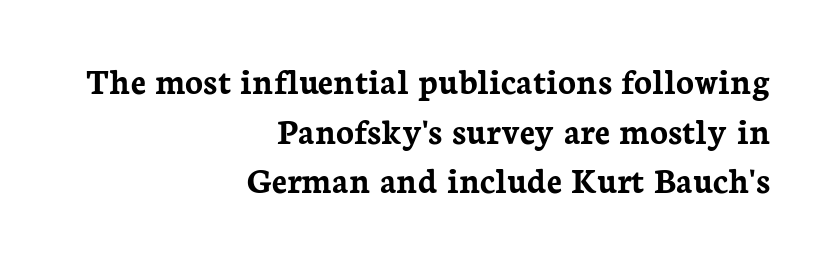
Is there any slant? The stems are plumb. Each word holds together tightly as a unit, with standard inter-letter gaps. Serifs: yes, visible at the terminals of the letterforms. These lines stack with their right ends in a neat column.
